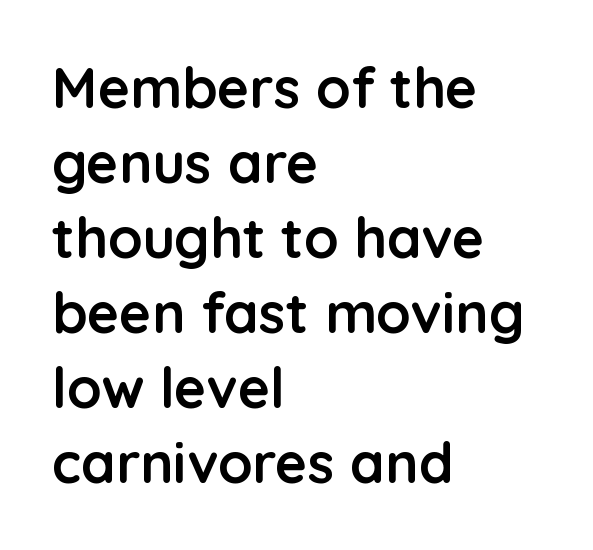
{"serif": "no", "italic": "no", "bold": "yes", "weight": "semibold", "width": "normal", "stroke_contrast": "low", "x_height": "medium", "monospaced": "no", "underline": "no", "align": "left", "line_spacing": "normal", "line_spacing_ratio": 1.34, "letter_spacing": "normal", "letter_spacing_em": 0.0, "glyph_px": 56}
